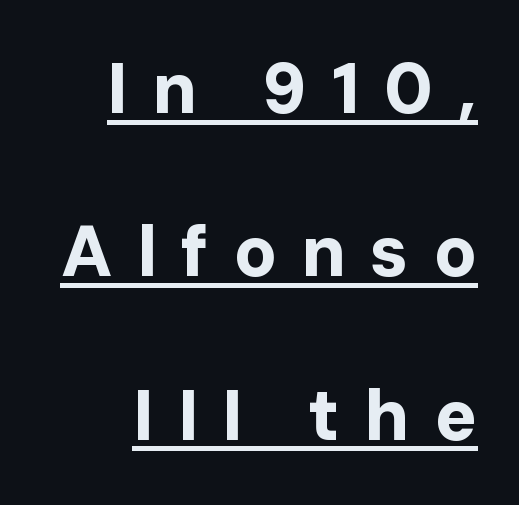
What stands out about the letter spacing? Its width — letters are far apart. Does the lettering tilt? It doesn't — this is upright. The passage shown stacks its lines with a broad gap. Think of a printed novel: that variable character pitch is what you see here.
